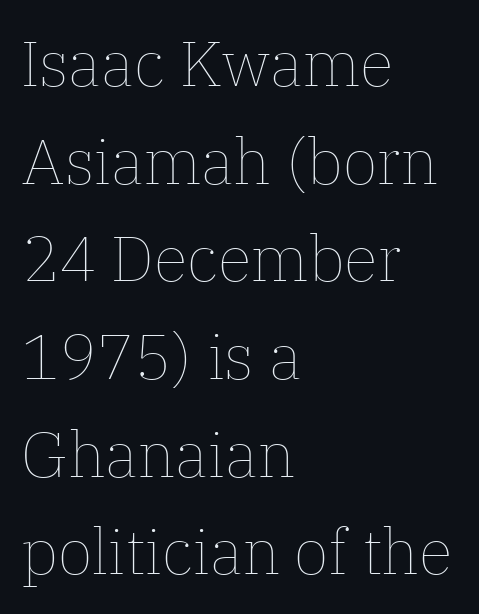
{"italic": "no", "bold": "no", "weight": "thin", "width": "normal", "stroke_contrast": "low", "x_height": "medium", "monospaced": "no", "underline": "no", "align": "left", "line_spacing": "normal", "line_spacing_ratio": 1.55, "letter_spacing": "normal", "letter_spacing_em": 0.0, "glyph_px": 63}
